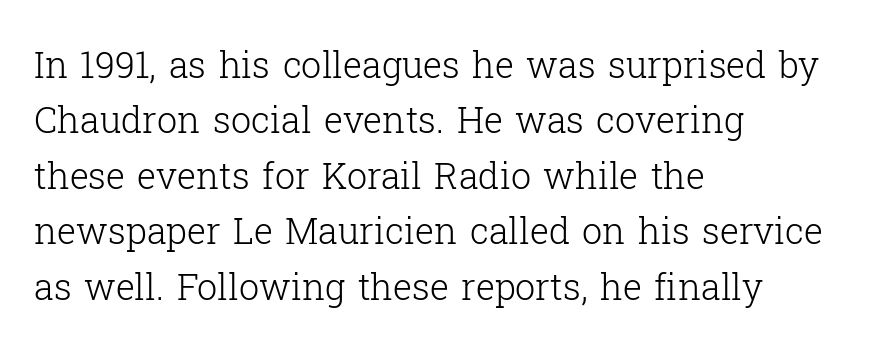
Q: Is the text bold? A: No.
Q: Is the text italic (slanted)? A: No, it is upright.
Q: Is the typeface a serif or a sans-serif typeface? A: Serif.
Q: Is the text underlined? A: No.
Q: How is the paragraph aligned? A: Left-aligned.
Q: Is the spacing between letters normal or unusually wide? A: Normal.
Q: Is the spacing between lines tight, normal or loose? A: Normal.
Q: Width (condensed, normal, or wide)? A: Normal.
Q: Stroke contrast? A: Low.
Q: x-height? A: Medium.
Q: Monospaced? A: No.
